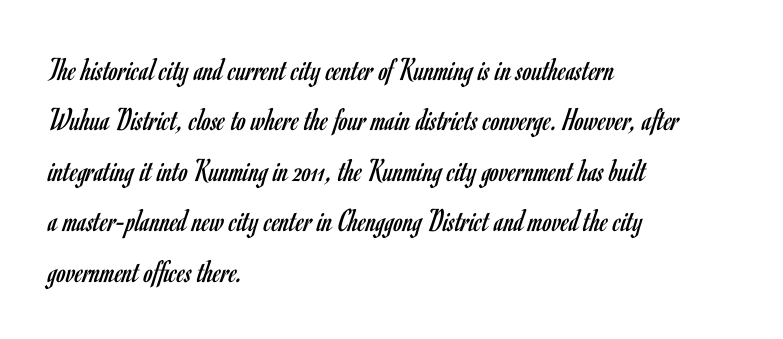
The image shows 33 px regular-weight, condensed sans-serif type; set left-aligned, normal line spacing (1.53x), normal letter spacing, not underlined; low stroke contrast and a small x-height.
